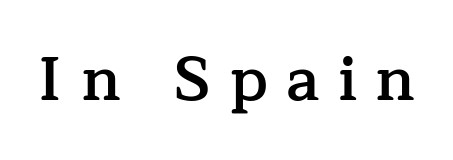
Is this a fixed-width face? No — the glyphs have proportional, varying widths. Stems and bowls a touch heavier than normal — semibold. Rule under the text: the space is simply empty. Observe the wide spacing: letters keep a clear distance from each other. If you drew a line through each stem, it would be perfectly vertical.
